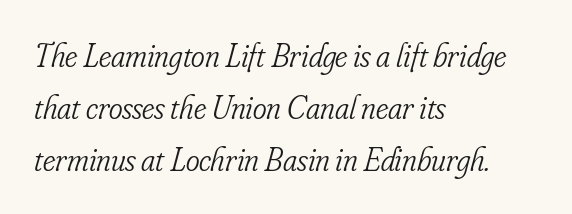
The image shows 33 px light, condensed serif type, italic (leaning right); set left-aligned, normal line spacing (1.57x), normal letter spacing, not underlined; low stroke contrast and a small x-height.
